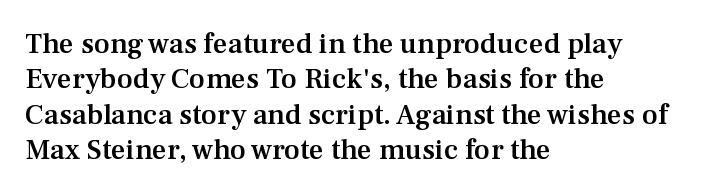
Q: Is the text bold? A: Semi-bold.
Q: Is the text italic (slanted)? A: No, it is upright.
Q: Is the typeface a serif or a sans-serif typeface? A: Serif.
Q: Is the text underlined? A: No.
Q: How is the paragraph aligned? A: Left-aligned.
Q: Is the spacing between letters normal or unusually wide? A: Normal.
Q: Width (condensed, normal, or wide)? A: Normal.
Q: Stroke contrast? A: Medium.
Q: x-height? A: Medium.
Q: Monospaced? A: No.
